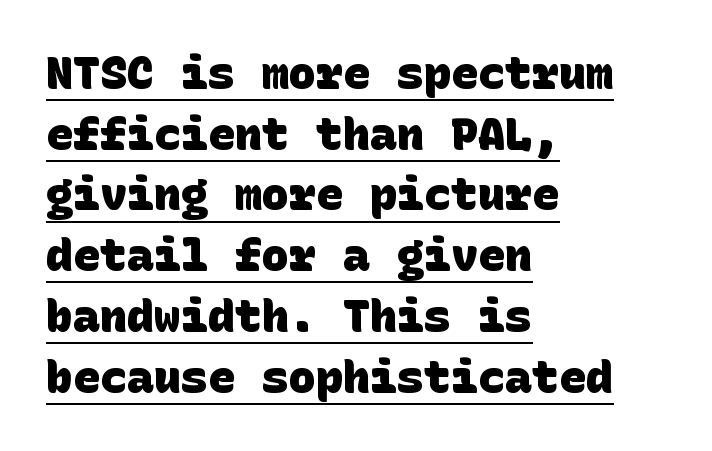
Q: Is the text bold? A: Yes.
Q: Is the typeface a serif or a sans-serif typeface? A: Sans-serif.
Q: Is the text underlined? A: Yes.
Q: How is the paragraph aligned? A: Left-aligned.
Q: Is the spacing between letters normal or unusually wide? A: Normal.
Q: Is the spacing between lines tight, normal or loose? A: Normal.
Q: Width (condensed, normal, or wide)? A: Normal.
Q: Stroke contrast? A: Low.
Q: x-height? A: Large.
